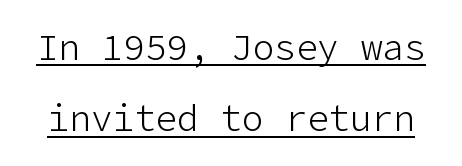
{"serif": "no", "italic": "no", "bold": "no", "weight": "light", "width": "normal", "stroke_contrast": "low", "x_height": "medium", "underline": "yes", "line_spacing": "loose", "line_spacing_ratio": 1.98, "letter_spacing": "normal", "letter_spacing_em": 0.0, "glyph_px": 36}
